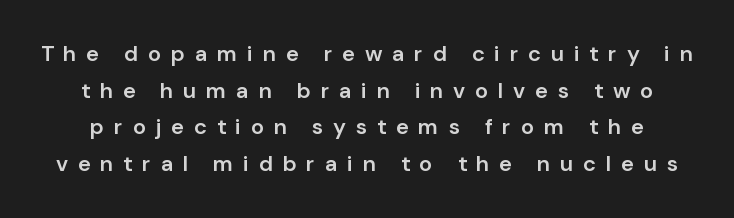
Weight: semibold (demi). Do the letters lean? They stand straight. The tracking reads as deliberately expanded to a designer's eye. Beneath every word, the page is bare.
